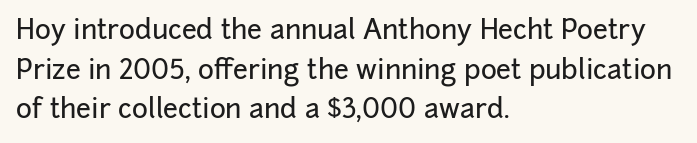
{"italic": "no", "underline": "no", "align": "left", "line_spacing": "normal", "line_spacing_ratio": 1.47, "letter_spacing": "normal", "letter_spacing_em": 0.0, "glyph_px": 27}
